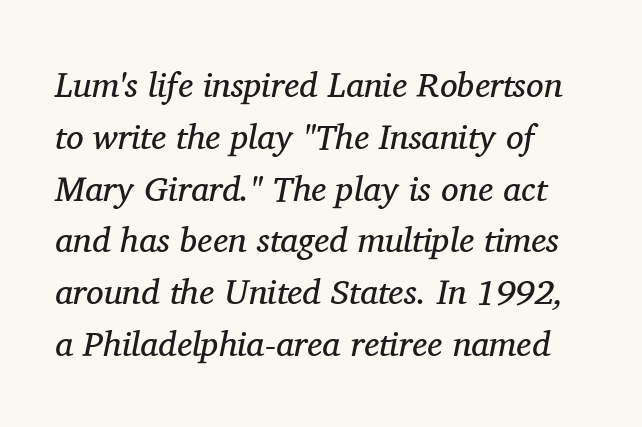
{"serif": "yes", "italic": "yes", "lean": "right", "slant_degrees": 11, "bold": "no", "weight": "regular", "width": "normal", "stroke_contrast": "medium", "x_height": "medium", "monospaced": "no", "underline": "no", "line_spacing": "normal", "line_spacing_ratio": 1.48, "letter_spacing": "normal", "letter_spacing_em": 0.0, "glyph_px": 35}
